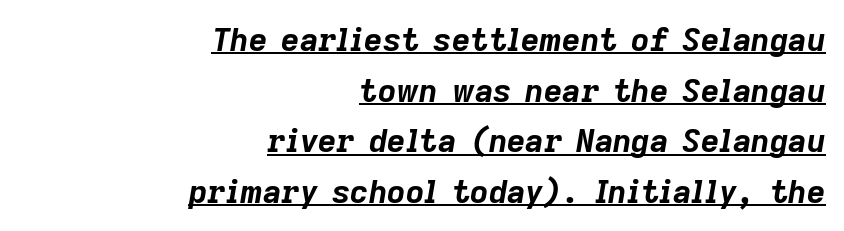
Q: Is the text bold? A: Yes.
Q: Is the text italic (slanted)? A: Yes, it leans right by about 9 degrees.
Q: Is the text underlined? A: Yes.
Q: How is the paragraph aligned? A: Right-aligned.
Q: Is the spacing between letters normal or unusually wide? A: Normal.
Q: Is the spacing between lines tight, normal or loose? A: Normal.
Q: Width (condensed, normal, or wide)? A: Normal.
Q: Stroke contrast? A: Low.
Q: x-height? A: Medium.
Q: Monospaced? A: No.
